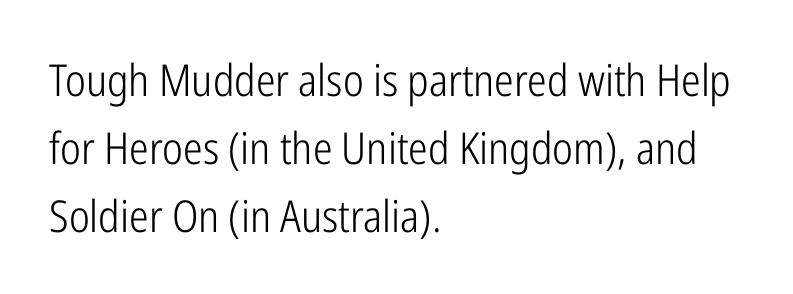
The image shows 44 px light, condensed sans-serif type, upright; set left-aligned, normal line spacing (1.54x), normal letter spacing, not underlined; low stroke contrast and a medium x-height.
